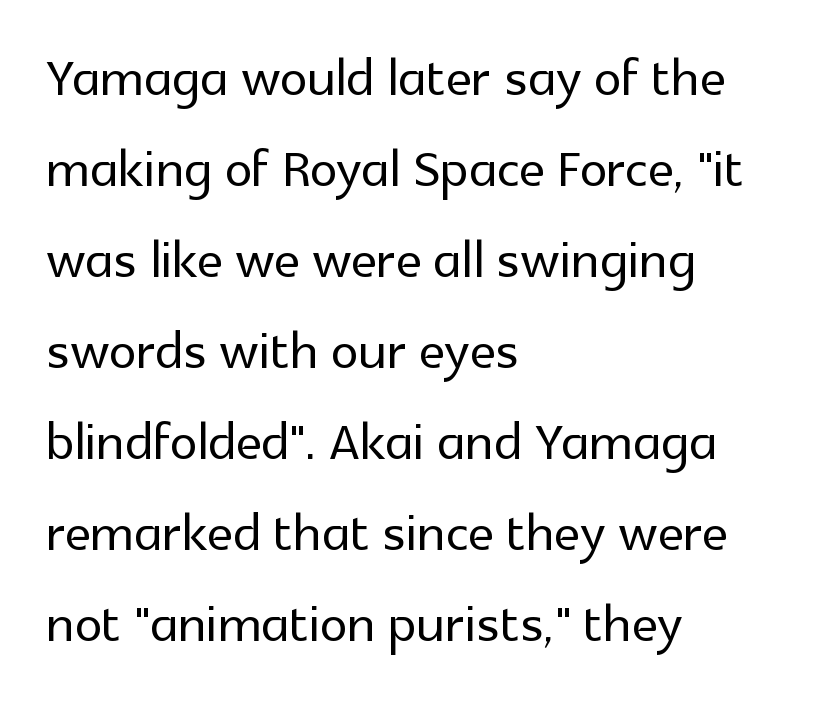
The image shows 70 px sans-serif type, upright; set left-aligned, normal line spacing (1.3x), normal letter spacing, not underlined; a medium x-height.
